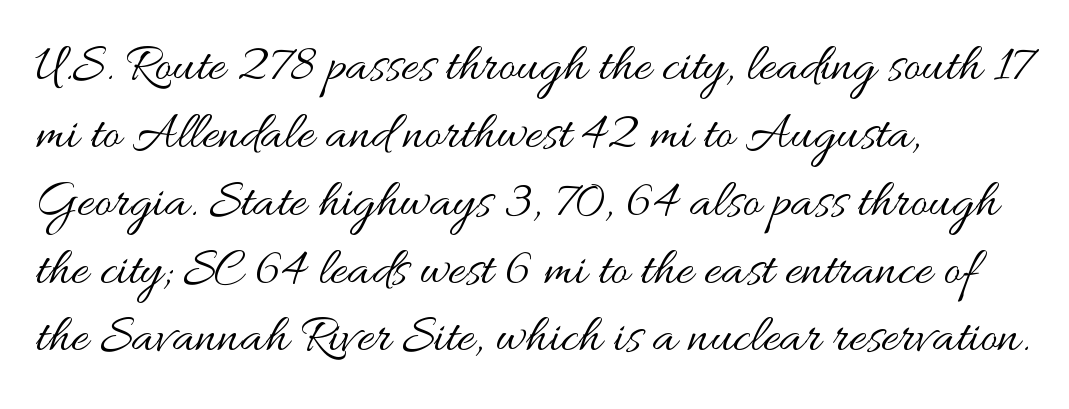
{"bold": "no", "weight": "regular", "width": "wide", "stroke_contrast": "medium", "x_height": "small", "monospaced": "no", "underline": "no", "align": "left", "line_spacing": "normal", "line_spacing_ratio": 1.28, "letter_spacing": "normal", "letter_spacing_em": 0.0, "glyph_px": 53}
